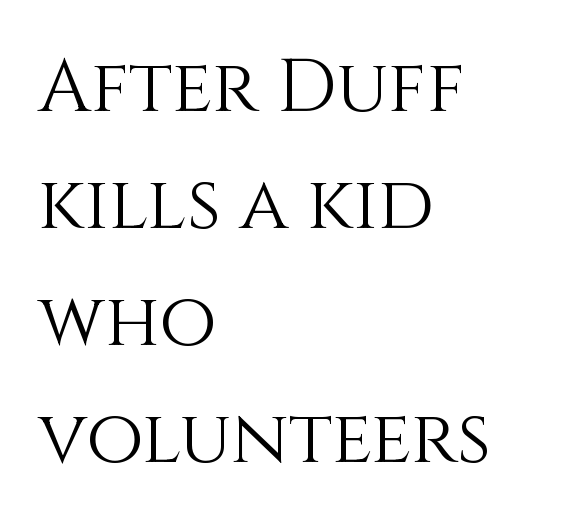
Every row of glyphs begins at an identical x-position on the left. This reads as an unemphasized weight, regular at the heaviest. Proportional: the letters do not fall into vertical columns. The vertical gap from one line to the next is medium. A typesetter would call this zero additional tracking.
